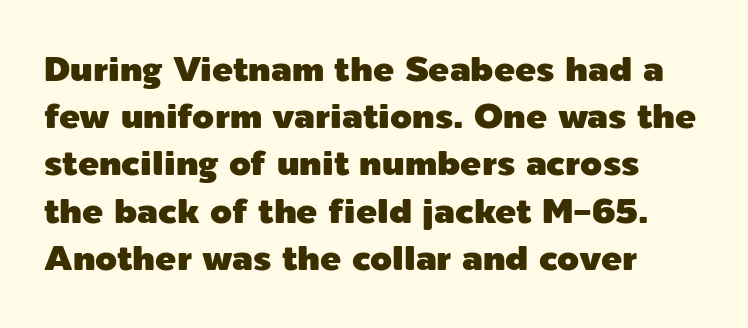
{"serif": "no", "italic": "no", "width": "normal", "x_height": "medium", "monospaced": "no", "underline": "no", "align": "left", "line_spacing": "normal", "line_spacing_ratio": 1.35, "letter_spacing": "normal", "letter_spacing_em": 0.0, "glyph_px": 35}
